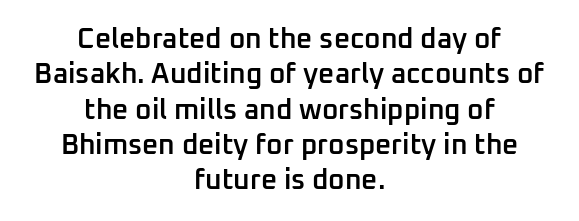
Successive baselines arrive at the customary interval. Students, this is semibold: more ink than regular, less than bold. The space beneath each line is pristine and unruled. The rendering shows plain stroke endings on the letterforms — a sans-serif design. The face used here is rendered with its standard letterfit.
